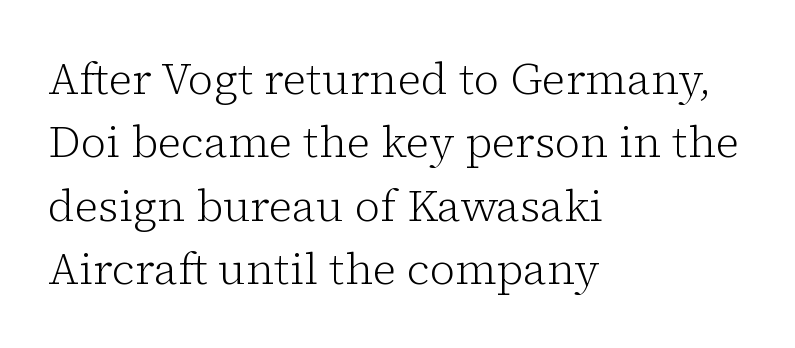
Q: Is the text bold? A: No.
Q: Is the text italic (slanted)? A: No, it is upright.
Q: Is the typeface a serif or a sans-serif typeface? A: Serif.
Q: Is the text underlined? A: No.
Q: How is the paragraph aligned? A: Left-aligned.
Q: Is the spacing between letters normal or unusually wide? A: Normal.
Q: Is the spacing between lines tight, normal or loose? A: Normal.
Q: Width (condensed, normal, or wide)? A: Normal.
Q: Stroke contrast? A: Low.
Q: x-height? A: Medium.
Q: Monospaced? A: No.
